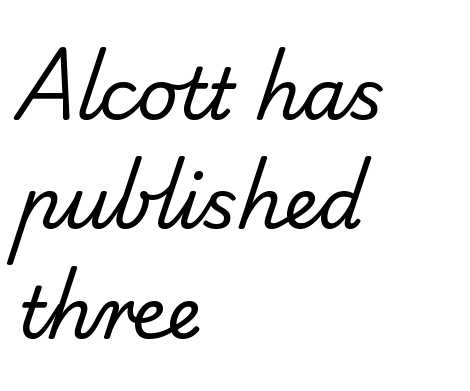
{"serif": "no", "bold": "no", "weight": "regular", "width": "normal", "stroke_contrast": "low", "x_height": "small", "monospaced": "no", "underline": "no", "align": "left", "line_spacing": "normal", "line_spacing_ratio": 1.54, "letter_spacing": "normal", "letter_spacing_em": 0.0, "glyph_px": 71}
